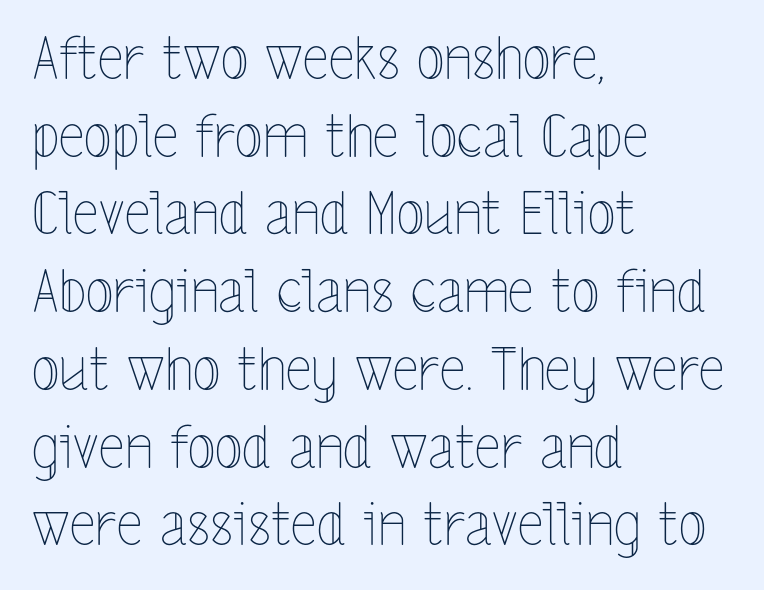
{"italic": "no", "bold": "no", "weight": "thin", "width": "condensed", "x_height": "medium", "monospaced": "no", "underline": "no", "align": "left", "line_spacing": "normal", "line_spacing_ratio": 1.34, "letter_spacing": "normal", "letter_spacing_em": 0.0, "glyph_px": 58}
